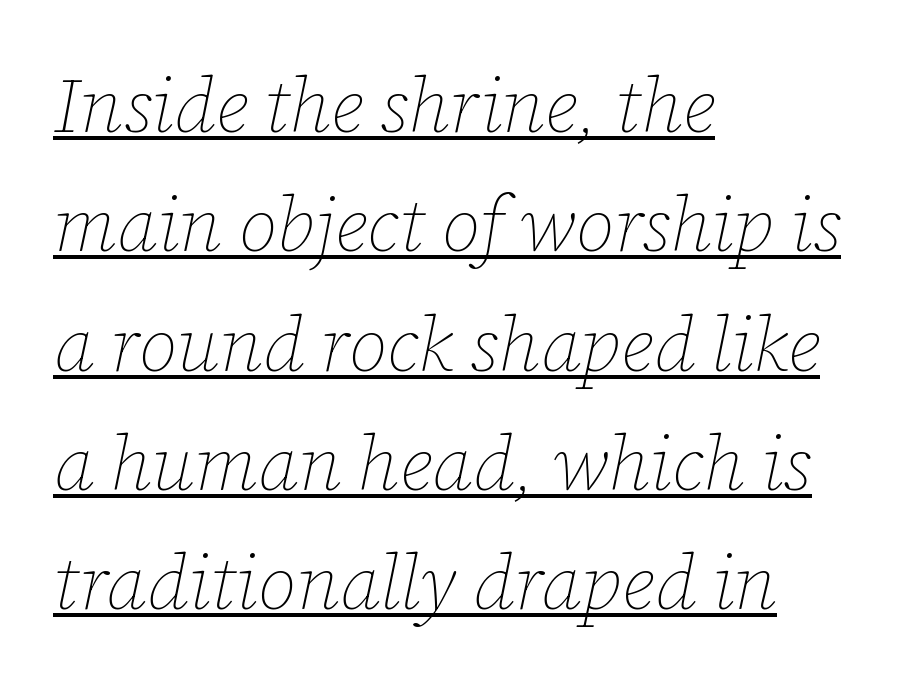
{"italic": "yes", "lean": "right", "slant_degrees": 12, "bold": "no", "weight": "thin", "width": "normal", "stroke_contrast": "low", "x_height": "medium", "monospaced": "no", "underline": "yes", "align": "left", "line_spacing": "normal", "line_spacing_ratio": 1.57, "letter_spacing": "normal", "letter_spacing_em": 0.0, "glyph_px": 76}
